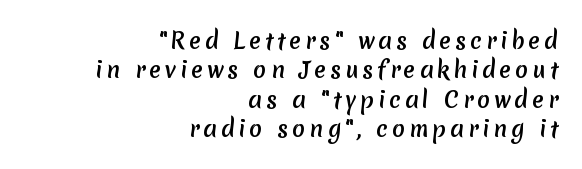
The compositor pushed each line to the right boundary. Any mark beneath the type? The region is blank. The lines sit at an ordinary, default distance from one another.
